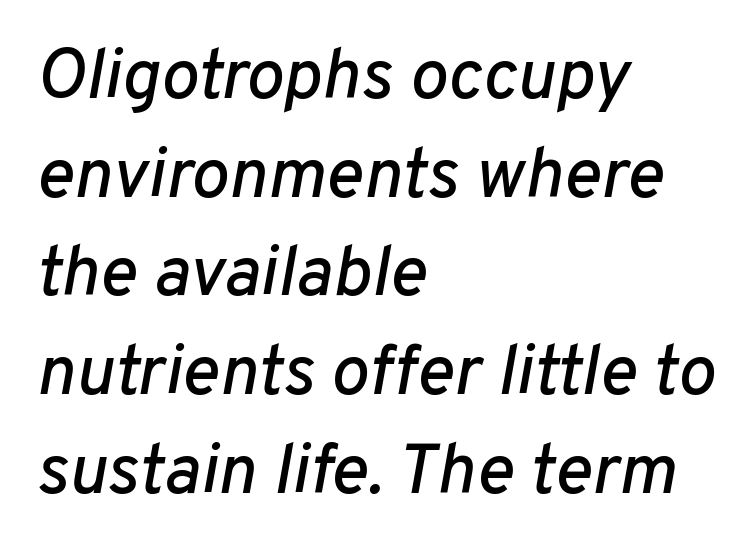
Q: Is the text italic (slanted)? A: Yes, it leans right by about 10 degrees.
Q: Is the text underlined? A: No.
Q: How is the paragraph aligned? A: Left-aligned.
Q: Is the spacing between letters normal or unusually wide? A: Normal.
Q: Is the spacing between lines tight, normal or loose? A: Normal.
Q: Width (condensed, normal, or wide)? A: Normal.
Q: Stroke contrast? A: Low.
Q: x-height? A: Medium.
Q: Monospaced? A: No.
